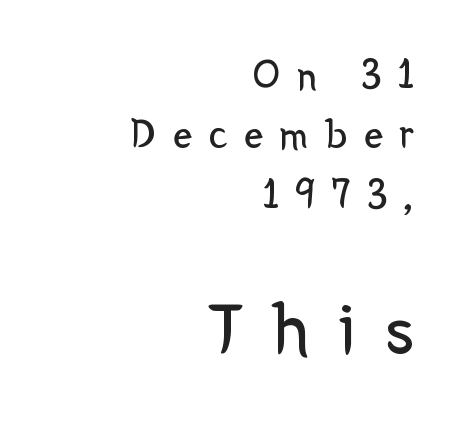
The image shows 75 px regular-weight sans-serif type, upright; set right-aligned, normal line spacing (1.39x), unusually wide letter spacing (+0.38 em), not underlined; the second (bottom) block is 1.74x larger; low stroke contrast and a medium x-height.
